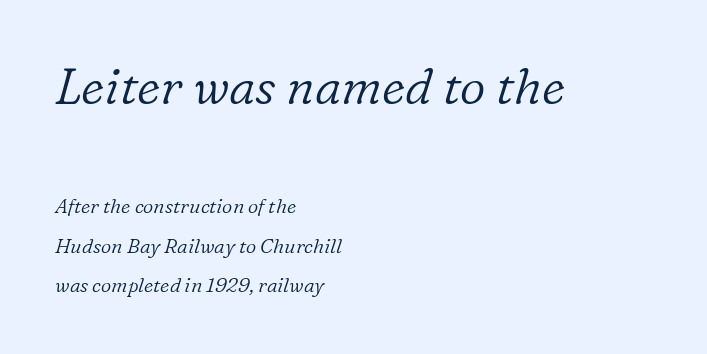
The image shows 50 px light serif type, italic (leaning right); set left-aligned, loose line spacing (1.97x), normal letter spacing, not underlined; the first (top) block is 2.5x larger; low stroke contrast and a medium x-height.
